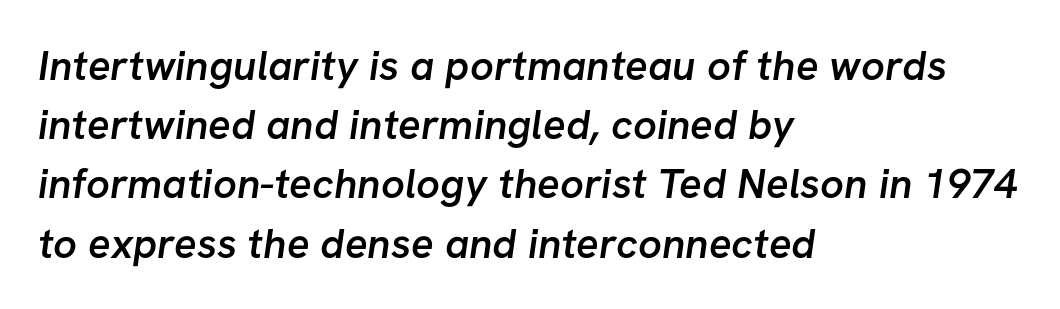
Letter spacing: default. A classic flush-left, rag-right setting is used for this passage. A typesetter would call this proportional, since set widths differ per character. The baseline area is clear. Students, observe: this is what conventionally led text looks like.
